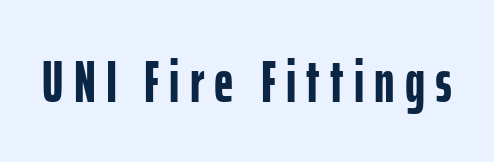
Q: Is the text bold? A: Yes.
Q: Is the text italic (slanted)? A: No, it is upright.
Q: Is the typeface a serif or a sans-serif typeface? A: Sans-serif.
Q: Is the text underlined? A: No.
Q: Width (condensed, normal, or wide)? A: Condensed.
Q: Stroke contrast? A: Low.
Q: x-height? A: Medium.
Q: Monospaced? A: No.
